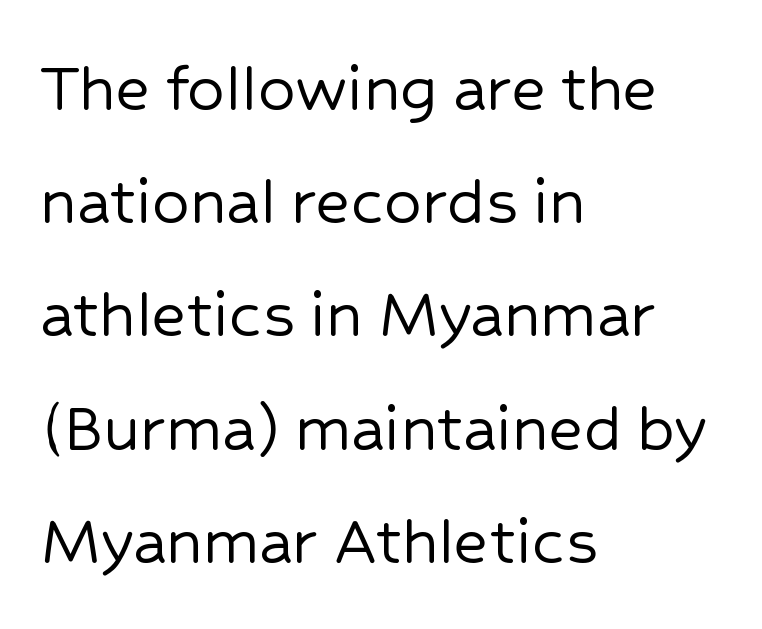
{"serif": "no", "italic": "no", "width": "normal", "stroke_contrast": "low", "x_height": "medium", "monospaced": "no", "underline": "no", "align": "left", "line_spacing": "normal", "line_spacing_ratio": 1.53, "letter_spacing": "normal", "letter_spacing_em": 0.0, "glyph_px": 74}
